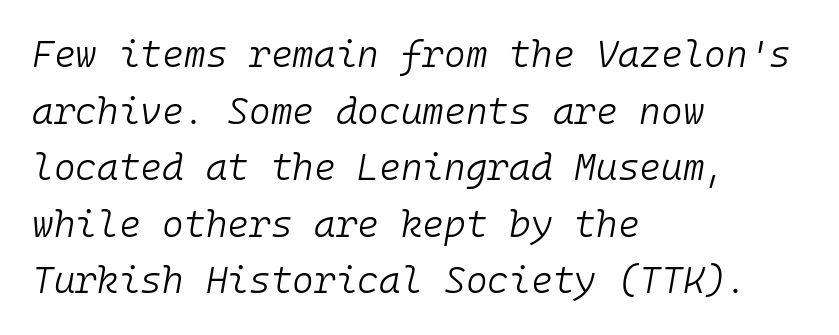
Q: Is the text bold? A: No.
Q: Is the text italic (slanted)? A: Yes, it leans right by about 10 degrees.
Q: Is the text underlined? A: No.
Q: How is the paragraph aligned? A: Left-aligned.
Q: Is the spacing between letters normal or unusually wide? A: Normal.
Q: Is the spacing between lines tight, normal or loose? A: Normal.
Q: Width (condensed, normal, or wide)? A: Normal.
Q: Stroke contrast? A: Low.
Q: x-height? A: Medium.
Q: Monospaced? A: Yes.
